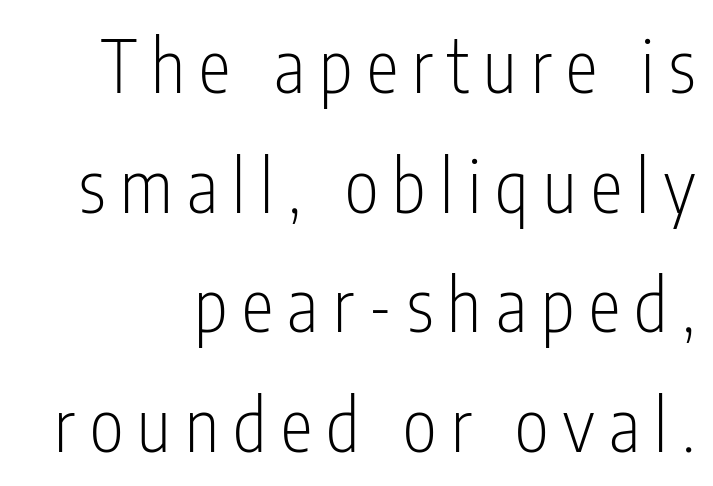
Q: Is the text bold? A: No.
Q: Is the text italic (slanted)? A: No, it is upright.
Q: Is the typeface a serif or a sans-serif typeface? A: Sans-serif.
Q: Is the text underlined? A: No.
Q: Is the spacing between letters normal or unusually wide? A: Unusually wide.
Q: Is the spacing between lines tight, normal or loose? A: Normal.
Q: Width (condensed, normal, or wide)? A: Condensed.
Q: Stroke contrast? A: Low.
Q: x-height? A: Medium.
Q: Monospaced? A: No.
